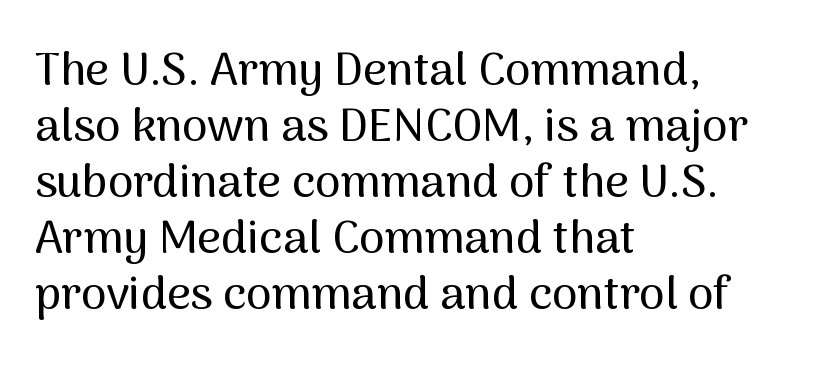
The rendering uses natural spacing where letterforms have individual widths. Leftover space on each line is placed entirely after the last word. The space beneath each line is pristine and unruled. Regarding serifs, this sample does without them. These lines were composed using upright roman letters.
